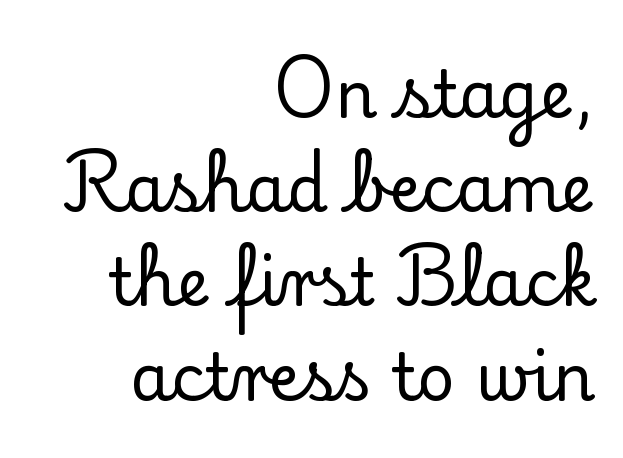
The image shows 65 px serif type, upright; set right-aligned, normal line spacing (1.45x), normal letter spacing, not underlined; low stroke contrast and a small x-height.
